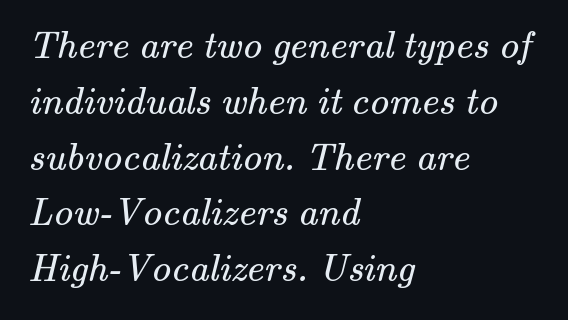
The glyphs are unaccompanied by any horizontal stroke below them. The face looks like a standard text weight, possibly lighter. Reading down the block, your eye returns to a fixed left position each line. Characters follow at the spacing the type designer built in. Character widths vary here, with narrow letters taking less room than wide ones. Typographically, this falls in the serif category.
